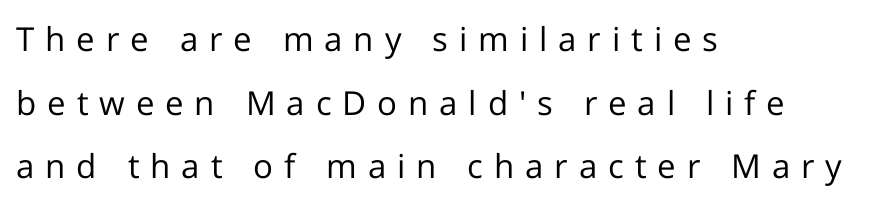
A typesetter would call this proportional, since set widths differ per character. Italic: no, the glyphs are upright roman. Line beginnings align vertically; line endings do not. Does extra space separate the letters? Yes, quite a lot of it. Decoration check: the copy has no underline.
